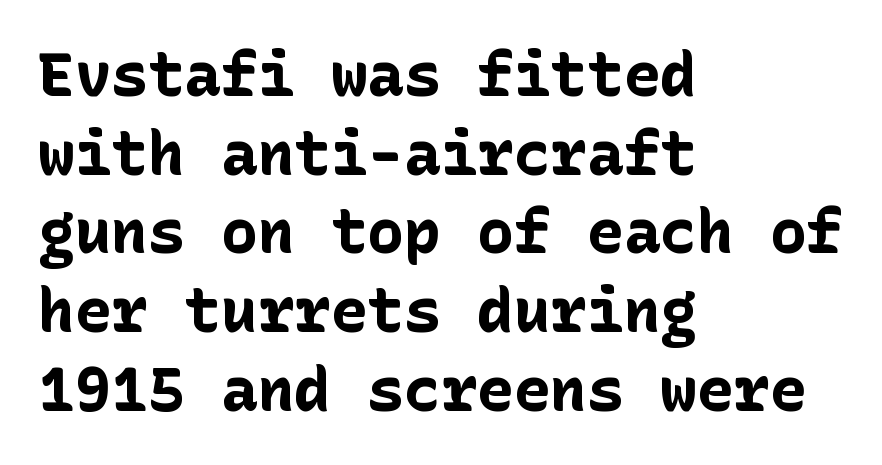
Q: Is the text bold? A: Yes.
Q: Is the text italic (slanted)? A: No, it is upright.
Q: Is the typeface a serif or a sans-serif typeface? A: Sans-serif.
Q: Is the text underlined? A: No.
Q: How is the paragraph aligned? A: Left-aligned.
Q: Is the spacing between letters normal or unusually wide? A: Normal.
Q: Is the spacing between lines tight, normal or loose? A: Normal.
Q: Width (condensed, normal, or wide)? A: Normal.
Q: Stroke contrast? A: Low.
Q: x-height? A: Medium.
